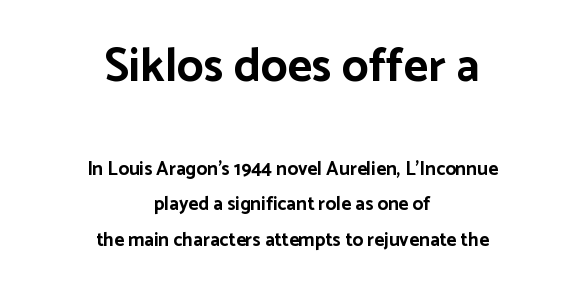
{"serif": "no", "italic": "no", "bold": "yes", "weight": "bold", "width": "normal", "stroke_contrast": "low", "x_height": "medium", "monospaced": "no", "underline": "no", "align": "center", "line_spacing_ratio": 1.86, "letter_spacing": "normal", "letter_spacing_em": 0.0, "larger_block": "first", "size_ratio": 2.47, "glyph_px": 47}
